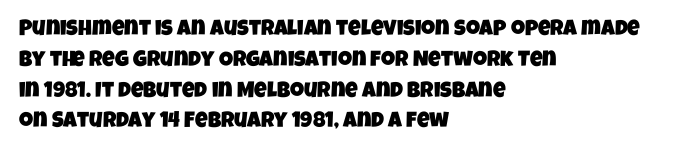
{"underline": "no", "align": "left", "line_spacing": "normal", "line_spacing_ratio": 1.4, "letter_spacing": "normal", "letter_spacing_em": 0.0, "glyph_px": 22}
